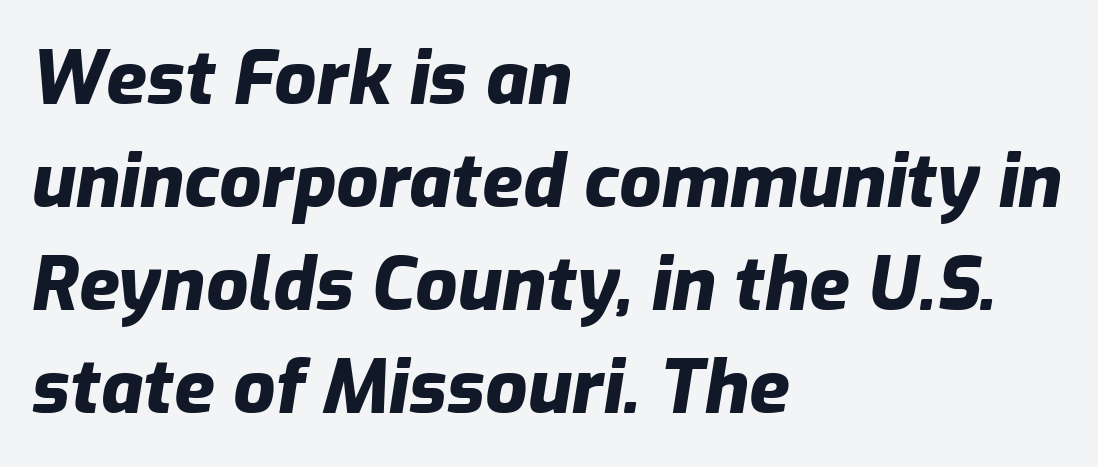
Look at the stroke-to-counter ratio: heavy, a bold. Notice how descenders clear the ascenders below comfortably — that's standard leading. Descenders are the only things crossing below the line. Line beginnings align vertically; line endings do not. You could call the tracking neutral — neither tight nor loose.
